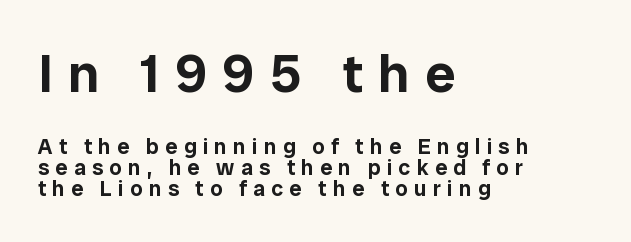
The image shows 54 px sans-serif type, upright; set left-aligned, tight line spacing (0.95x), unusually wide letter spacing (+0.28 em), not underlined; the first (top) block is 2.45x larger; low stroke contrast and a medium x-height.
